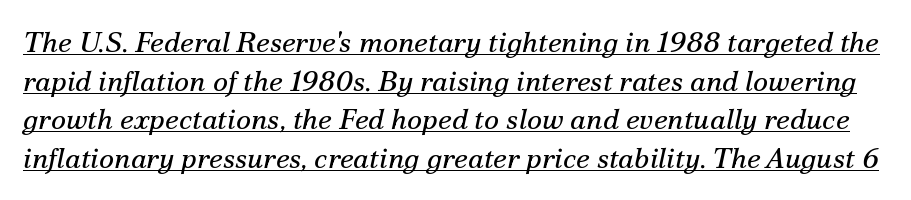
The image shows 29 px regular-weight serif type, italic (leaning right); set normal line spacing (1.33x), normal letter spacing, underlined; medium stroke contrast and a small x-height.
